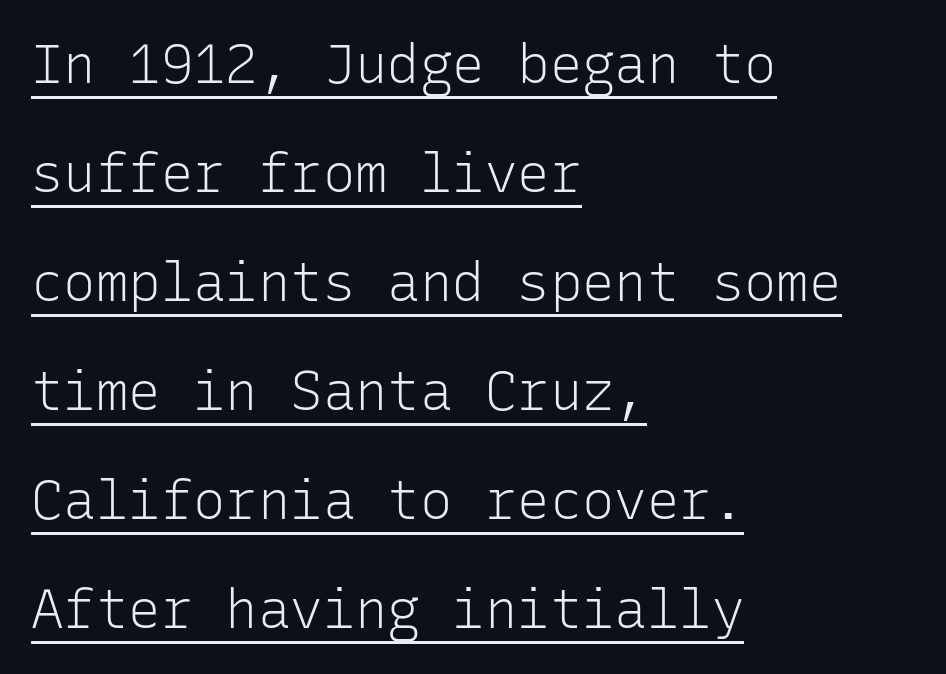
Q: Is the text bold? A: No.
Q: Is the text italic (slanted)? A: No, it is upright.
Q: Is the typeface a serif or a sans-serif typeface? A: Sans-serif.
Q: Is the text underlined? A: Yes.
Q: How is the paragraph aligned? A: Left-aligned.
Q: Is the spacing between letters normal or unusually wide? A: Normal.
Q: Is the spacing between lines tight, normal or loose? A: Loose.
Q: Width (condensed, normal, or wide)? A: Normal.
Q: Stroke contrast? A: Low.
Q: x-height? A: Medium.
Q: Monospaced? A: Yes.
